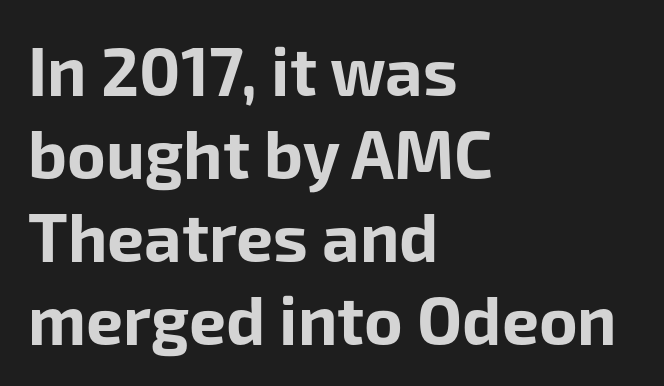
{"serif": "no", "italic": "no", "bold": "yes", "weight": "bold", "width": "normal", "stroke_contrast": "low", "x_height": "medium", "monospaced": "no", "underline": "no", "align": "left", "line_spacing": "normal", "line_spacing_ratio": 1.26, "letter_spacing": "normal", "letter_spacing_em": 0.0, "glyph_px": 66}
